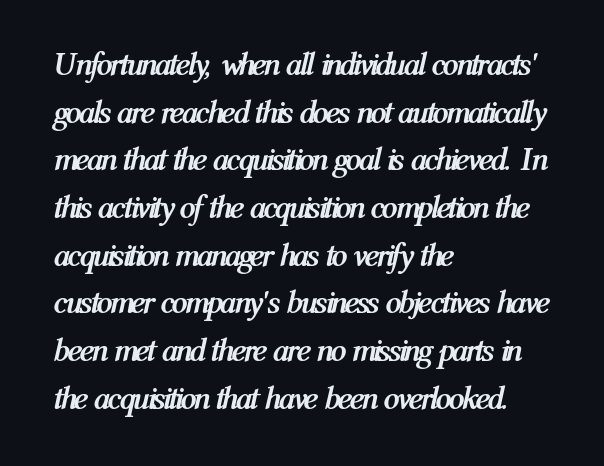
Q: Is the text bold? A: Yes.
Q: Is the text italic (slanted)? A: Yes, it leans right by about 12 degrees.
Q: Is the text underlined? A: No.
Q: How is the paragraph aligned? A: Left-aligned.
Q: Is the spacing between letters normal or unusually wide? A: Normal.
Q: Is the spacing between lines tight, normal or loose? A: Normal.
Q: Width (condensed, normal, or wide)? A: Condensed.
Q: Stroke contrast? A: Medium.
Q: x-height? A: Medium.
Q: Monospaced? A: No.
